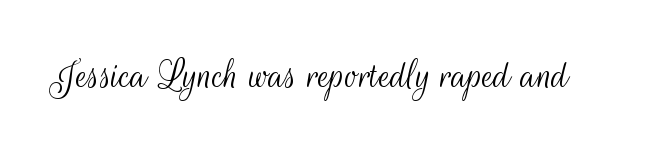
{"serif": "no", "bold": "no", "weight": "light", "width": "condensed", "stroke_contrast": "medium", "x_height": "small", "monospaced": "no", "underline": "no", "letter_spacing": "normal", "letter_spacing_em": 0.0, "glyph_px": 44}
